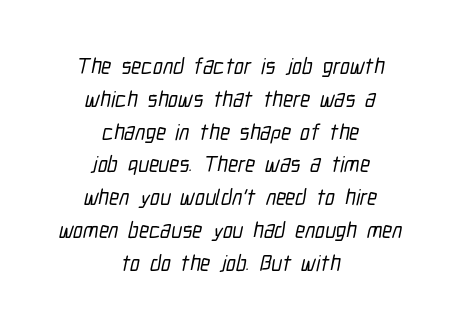
This sample uses plain, unmodified letter spacing. These lines stack symmetrically, like a column narrowing and widening about its center. Evenly set lines give the paragraph a standard silhouette. The baseline area is clear.
